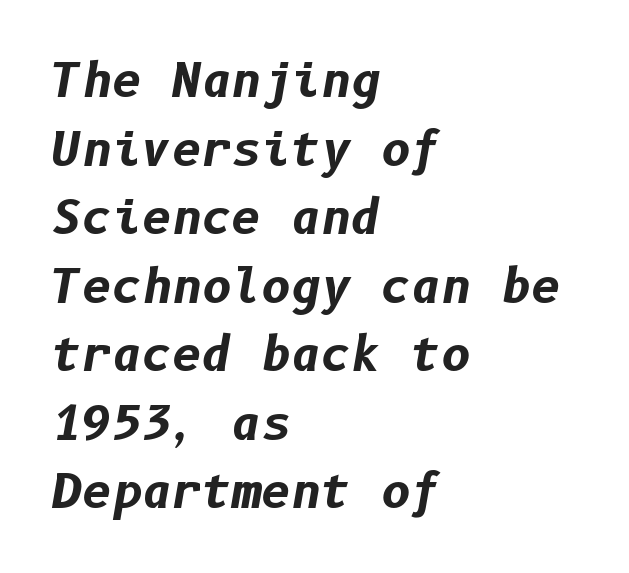
Q: Is the text bold? A: Yes.
Q: Is the text italic (slanted)? A: Yes, it leans right by about 10 degrees.
Q: Is the text underlined? A: No.
Q: How is the paragraph aligned? A: Left-aligned.
Q: Is the spacing between letters normal or unusually wide? A: Normal.
Q: Is the spacing between lines tight, normal or loose? A: Normal.
Q: Width (condensed, normal, or wide)? A: Normal.
Q: Stroke contrast? A: Low.
Q: x-height? A: Medium.
